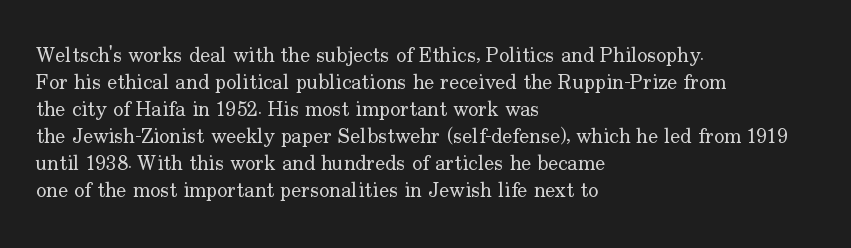
The image shows 21 px text type, upright; set left-aligned, normal line spacing (1.29x), normal letter spacing, not underlined.
